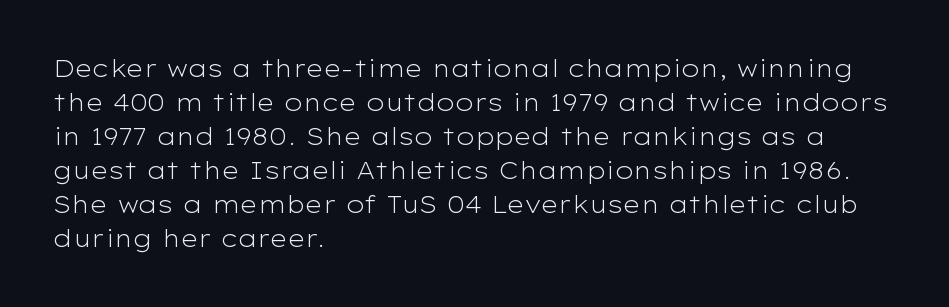
{"italic": "no", "bold": "no", "underline": "no", "align": "left", "line_spacing": "normal", "line_spacing_ratio": 1.42, "letter_spacing": "normal", "letter_spacing_em": 0.0, "glyph_px": 24}
